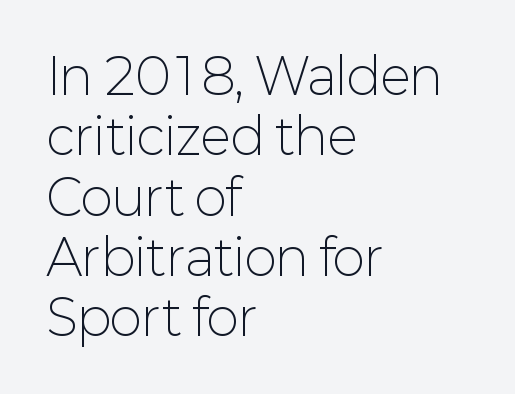
{"serif": "no", "italic": "no", "bold": "no", "weight": "light", "width": "normal", "stroke_contrast": "low", "x_height": "medium", "monospaced": "no", "underline": "no", "align": "left", "line_spacing_ratio": 1.23, "letter_spacing": "normal", "letter_spacing_em": 0.0, "glyph_px": 49}
